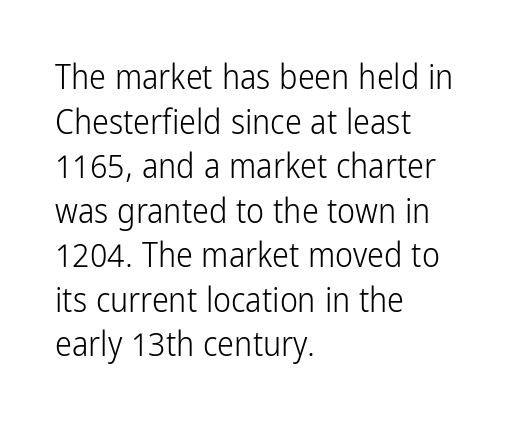
The image shows 34 px light, condensed sans-serif type, upright; set left-aligned, normal line spacing (1.31x), normal letter spacing, not underlined; low stroke contrast and a medium x-height.
